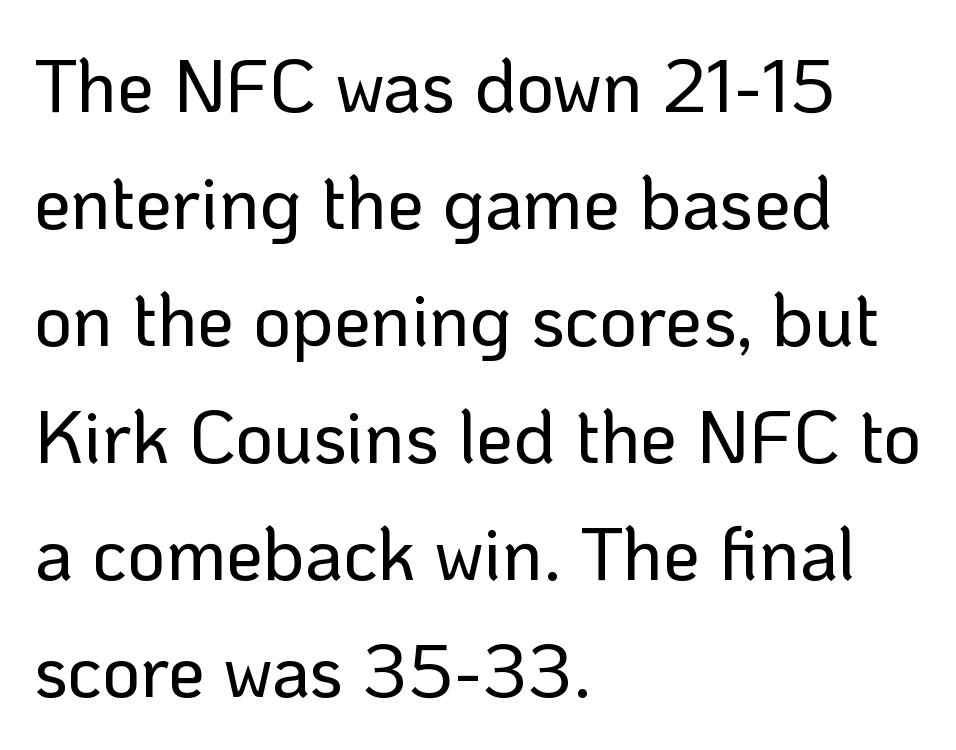
{"serif": "no", "italic": "no", "width": "normal", "stroke_contrast": "low", "x_height": "medium", "monospaced": "no", "underline": "no", "align": "left", "line_spacing": "normal", "line_spacing_ratio": 1.58, "letter_spacing": "normal", "letter_spacing_em": 0.0, "glyph_px": 74}
